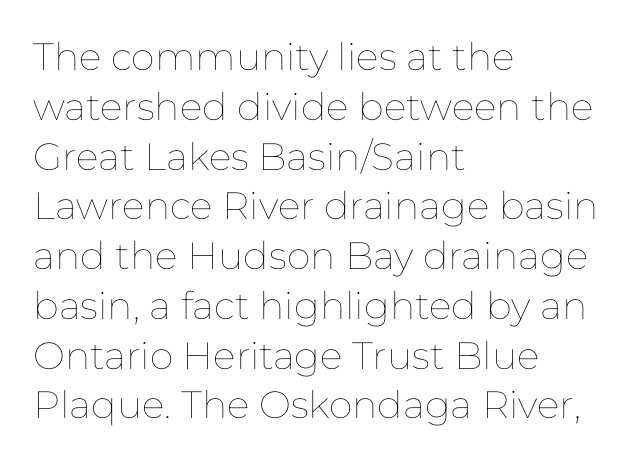
Q: Is the text bold? A: No.
Q: Is the text italic (slanted)? A: No, it is upright.
Q: Is the text underlined? A: No.
Q: How is the paragraph aligned? A: Left-aligned.
Q: Is the spacing between letters normal or unusually wide? A: Normal.
Q: Is the spacing between lines tight, normal or loose? A: Normal.
Q: Width (condensed, normal, or wide)? A: Normal.
Q: Stroke contrast? A: Low.
Q: x-height? A: Medium.
Q: Monospaced? A: No.
